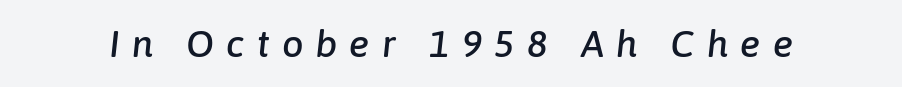
The letterforms stand isolated, each surrounded by extra space. No word sits above an underline. These lines were composed using italics. Character widths vary here, with narrow letters taking less room than wide ones.
